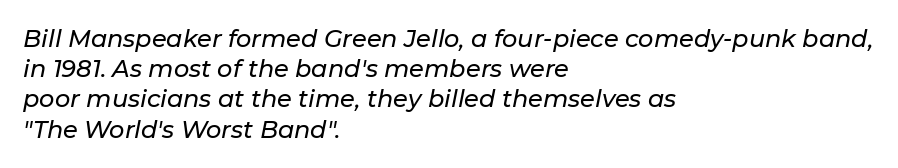
Clear beneath every line of the passage. The face used here has a pronounced slope to its letters. The lines in this sample share a left origin and differ only in where they stop. Students, note that the glyphs here touch the page at normal intervals. The vertical gap from one line to the next is medium.
